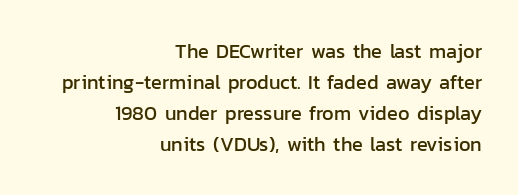
{"italic": "no", "underline": "no", "align": "right", "line_spacing": "normal", "line_spacing_ratio": 1.55, "letter_spacing": "normal", "letter_spacing_em": 0.0, "glyph_px": 20}
